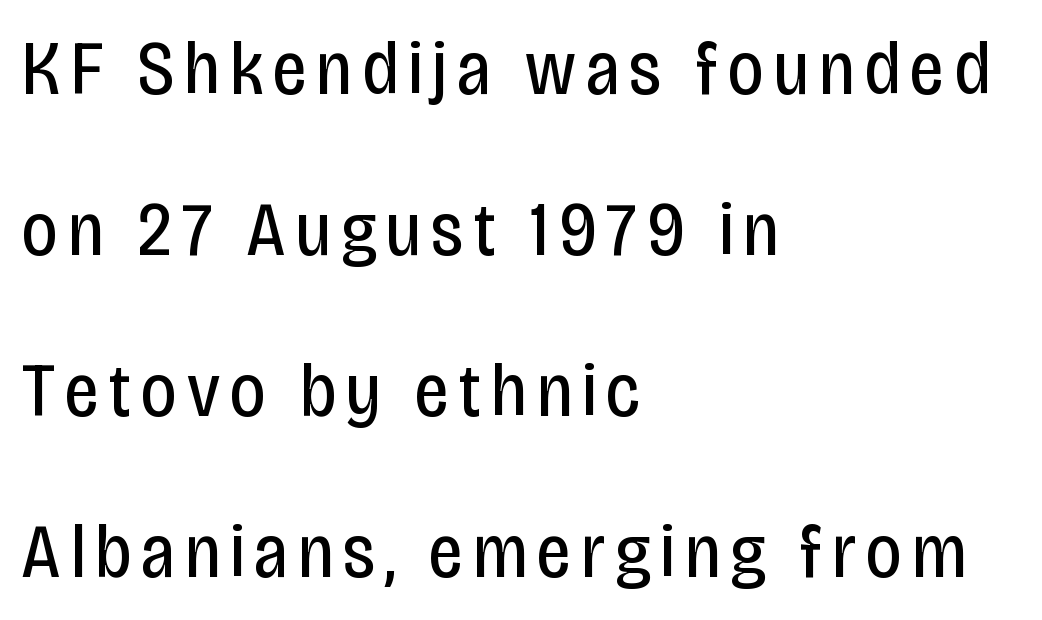
The image shows 77 px regular-weight, condensed sans-serif type, upright; set left-aligned, loose line spacing (2.09x), not underlined; low stroke contrast and a large x-height.
